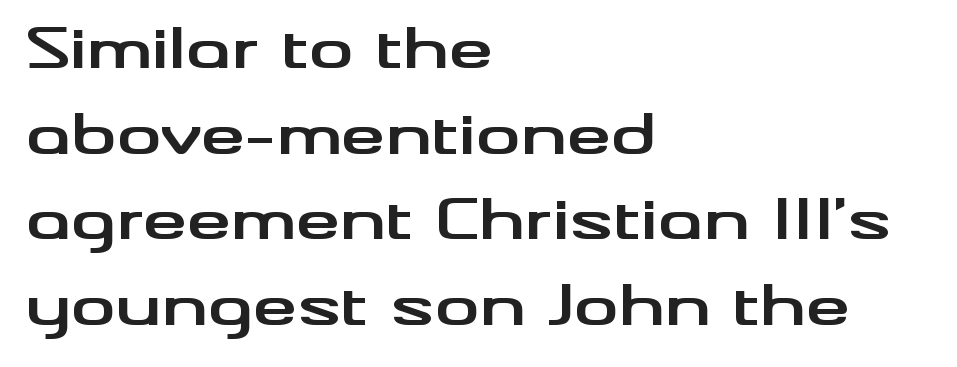
Look at the tracking — it's just the regular setting, nothing added. This rendering features lettering with no underline. This is sans-serif lettering, the kind often seen on screens and signage. The letters advance in unequal steps, a hallmark of proportional type. Unlike italic type, these characters show no tilt at all.
